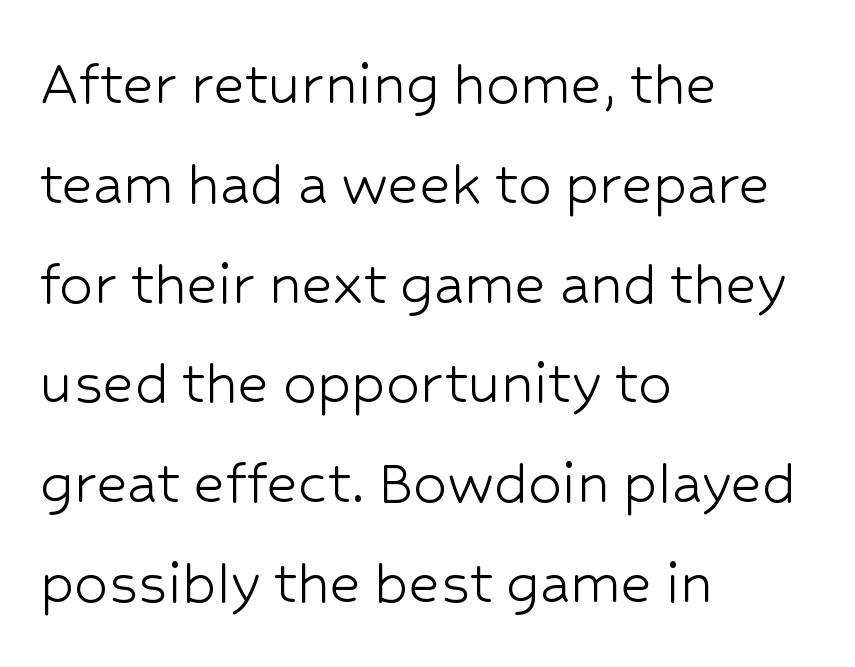
The image shows 67 px light sans-serif type, upright; set left-aligned, normal line spacing (1.49x), normal letter spacing, not underlined; low stroke contrast and a medium x-height.
